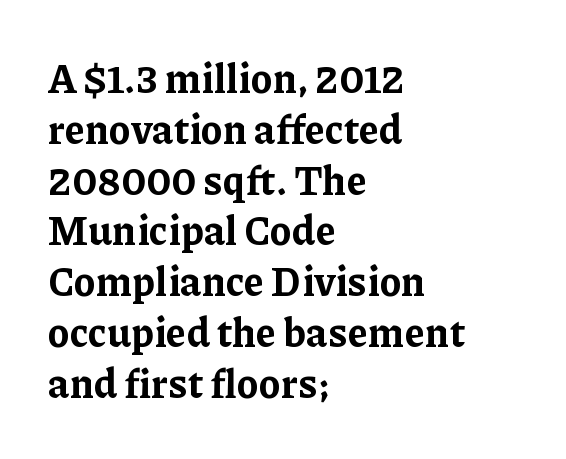
Q: Is the text bold? A: Yes.
Q: Is the text italic (slanted)? A: No, it is upright.
Q: Is the typeface a serif or a sans-serif typeface? A: Serif.
Q: Is the text underlined? A: No.
Q: How is the paragraph aligned? A: Left-aligned.
Q: Is the spacing between letters normal or unusually wide? A: Normal.
Q: Is the spacing between lines tight, normal or loose? A: Normal.
Q: Width (condensed, normal, or wide)? A: Normal.
Q: Stroke contrast? A: Low.
Q: x-height? A: Medium.
Q: Monospaced? A: No.
